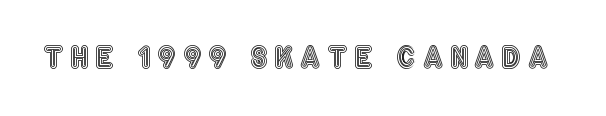
Q: Is the text italic (slanted)? A: No, it is upright.
Q: Is the text underlined? A: No.
Q: Is the spacing between letters normal or unusually wide? A: Unusually wide.
Q: Width (condensed, normal, or wide)? A: Condensed.
Q: x-height? A: Large.
Q: Monospaced? A: No.
